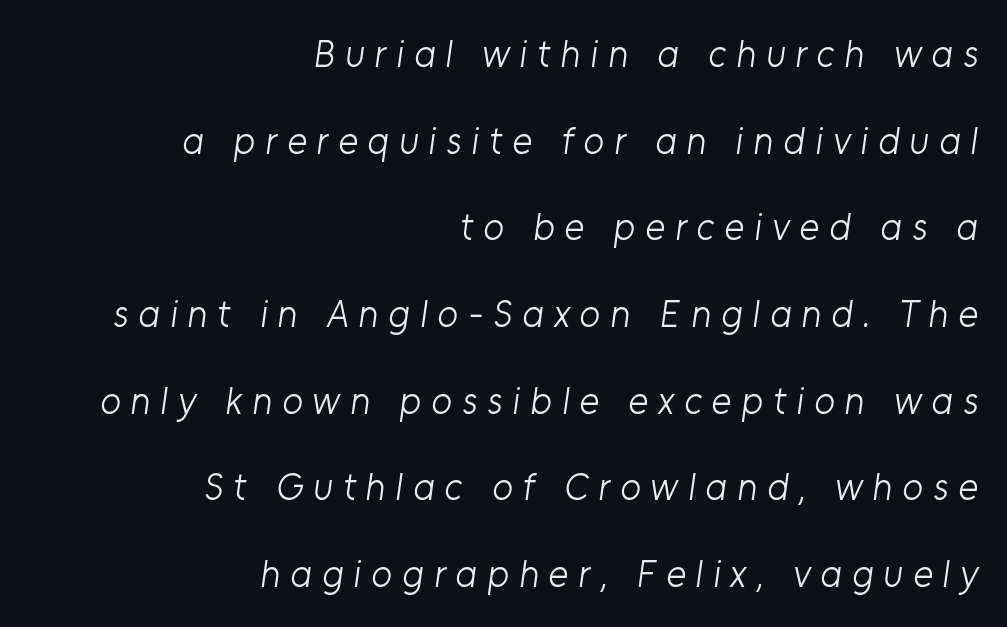
The image shows 38 px light sans-serif type; set right-aligned, loose line spacing (2.28x), unusually wide letter spacing (+0.26 em), not underlined; low stroke contrast and a medium x-height.
